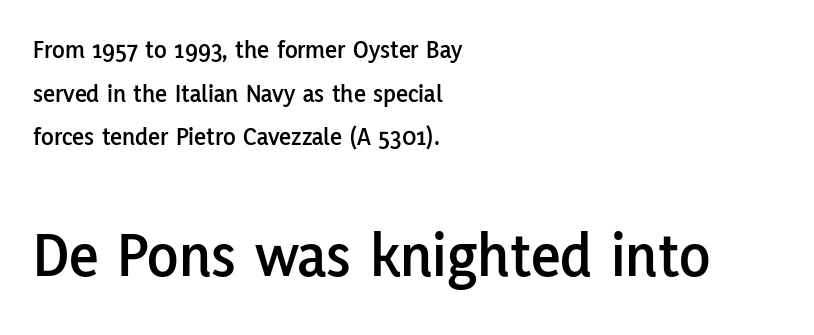
The image shows 64 px sans-serif type, upright; set left-aligned, normal line spacing (1.68x), normal letter spacing, not underlined; the second (bottom) block is 2.46x larger; low stroke contrast and a medium x-height.
